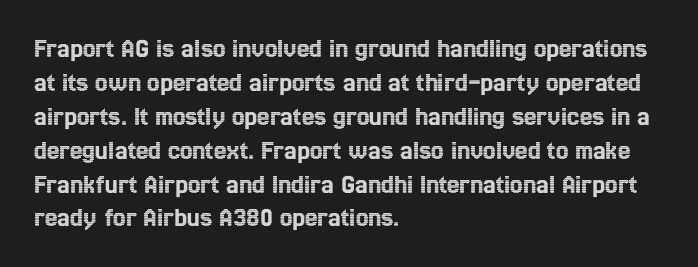
Q: Is the text italic (slanted)? A: No, it is upright.
Q: Is the text underlined? A: No.
Q: How is the paragraph aligned? A: Left-aligned.
Q: Is the spacing between letters normal or unusually wide? A: Normal.
Q: Width (condensed, normal, or wide)? A: Condensed.
Q: x-height? A: Medium.
Q: Monospaced? A: No.
